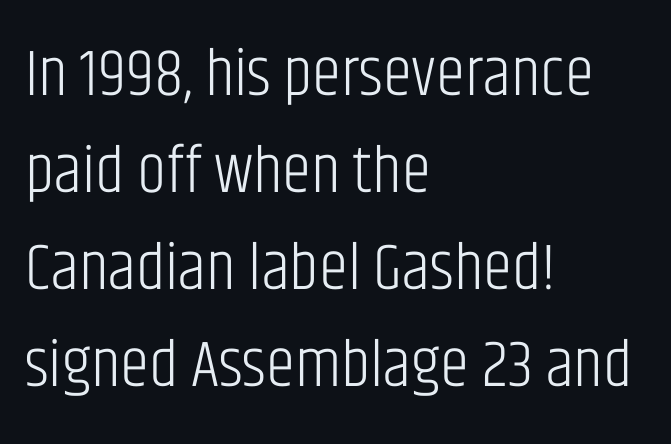
Q: Is the text bold? A: No.
Q: Is the text italic (slanted)? A: No, it is upright.
Q: Is the typeface a serif or a sans-serif typeface? A: Sans-serif.
Q: Is the text underlined? A: No.
Q: How is the paragraph aligned? A: Left-aligned.
Q: Is the spacing between letters normal or unusually wide? A: Normal.
Q: Is the spacing between lines tight, normal or loose? A: Normal.
Q: Width (condensed, normal, or wide)? A: Condensed.
Q: Stroke contrast? A: Low.
Q: x-height? A: Large.
Q: Monospaced? A: No.
